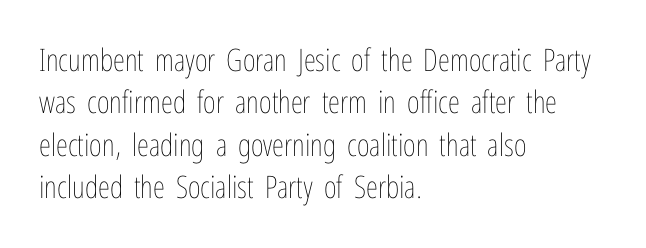
If you drew a line through each stem, it would be perfectly vertical. The baseline area is clear. The letters advance in unequal steps, a hallmark of proportional type. This is not heavy type; no bold has been used.
